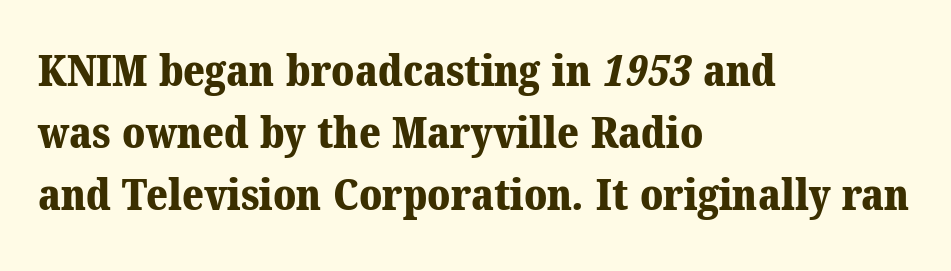
Q: Is the text bold? A: Yes.
Q: Is the typeface a serif or a sans-serif typeface? A: Serif.
Q: Is the text underlined? A: No.
Q: How is the paragraph aligned? A: Left-aligned.
Q: Is the spacing between letters normal or unusually wide? A: Normal.
Q: Is the spacing between lines tight, normal or loose? A: Normal.
Q: Width (condensed, normal, or wide)? A: Normal.
Q: Stroke contrast? A: Medium.
Q: x-height? A: Medium.
Q: Monospaced? A: No.
